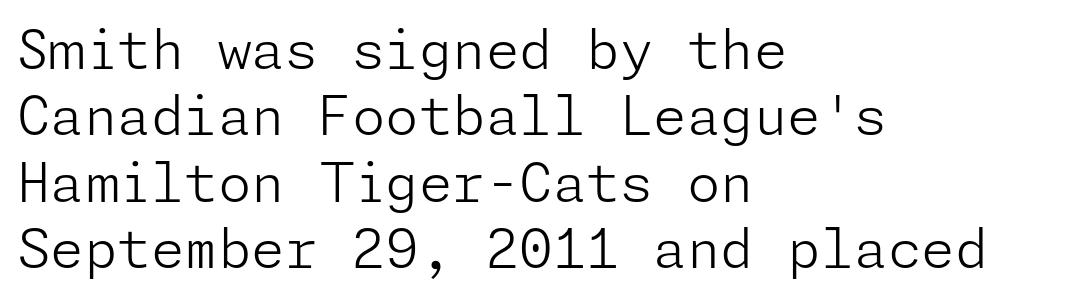
{"serif": "no", "italic": "no", "bold": "no", "weight": "light", "width": "normal", "stroke_contrast": "low", "x_height": "medium", "underline": "no", "align": "left", "line_spacing_ratio": 1.23, "letter_spacing": "normal", "letter_spacing_em": 0.0, "glyph_px": 54}
